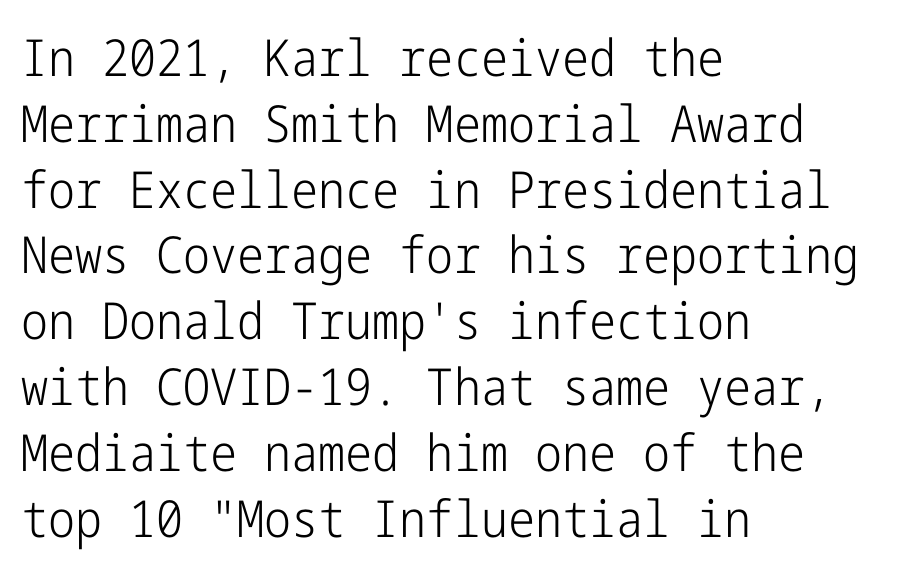
The image shows 51 px light, condensed sans-serif type, upright; set left-aligned, normal line spacing (1.29x), normal letter spacing, not underlined; low stroke contrast and a medium x-height.
